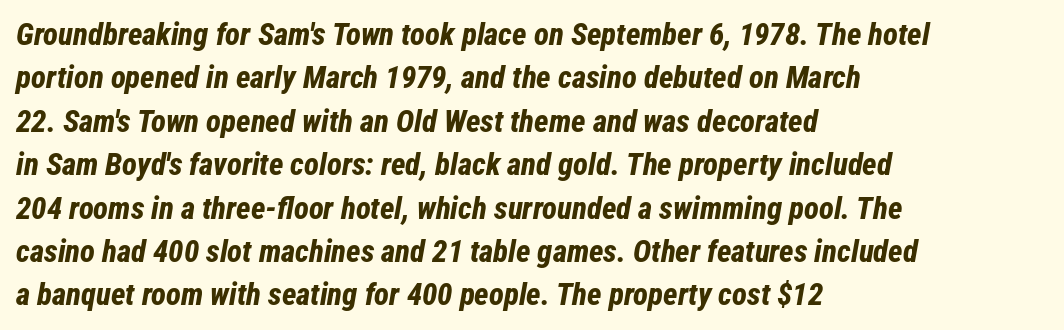
Q: Is the text bold? A: Yes.
Q: Is the text italic (slanted)? A: Yes, it leans right by about 12 degrees.
Q: Is the text underlined? A: No.
Q: How is the paragraph aligned? A: Left-aligned.
Q: Is the spacing between letters normal or unusually wide? A: Normal.
Q: Is the spacing between lines tight, normal or loose? A: Normal.
Q: Width (condensed, normal, or wide)? A: Condensed.
Q: Stroke contrast? A: Low.
Q: x-height? A: Medium.
Q: Monospaced? A: No.
